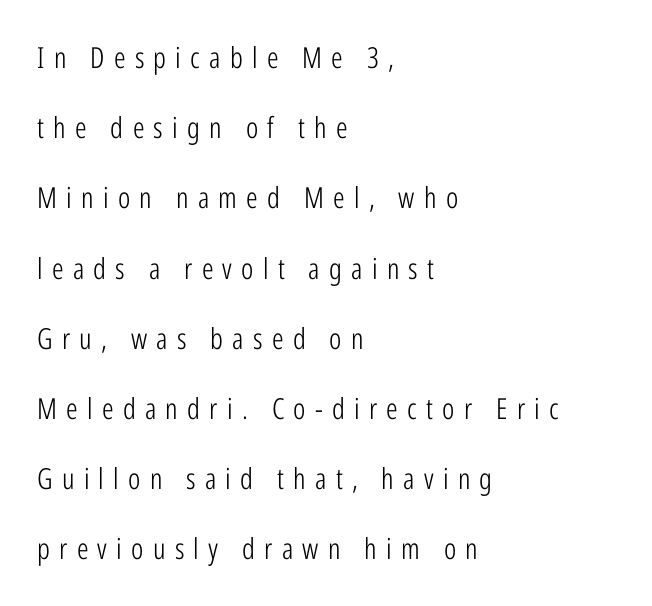
The image shows 29 px light, condensed sans-serif type, upright; set left-aligned, loose line spacing (2.42x), unusually wide letter spacing (+0.32 em), not underlined; low stroke contrast and a medium x-height.
